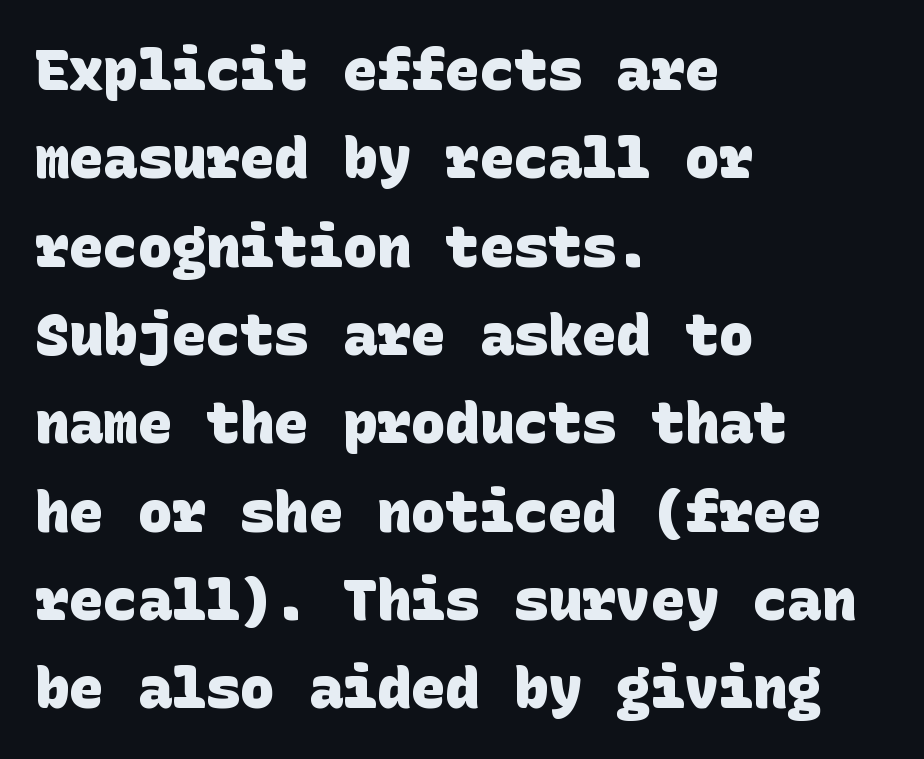
{"serif": "no", "bold": "yes", "weight": "heavy", "width": "normal", "stroke_contrast": "low", "x_height": "large", "underline": "no", "align": "left", "line_spacing": "normal", "line_spacing_ratio": 1.55, "letter_spacing": "normal", "letter_spacing_em": 0.0, "glyph_px": 57}
